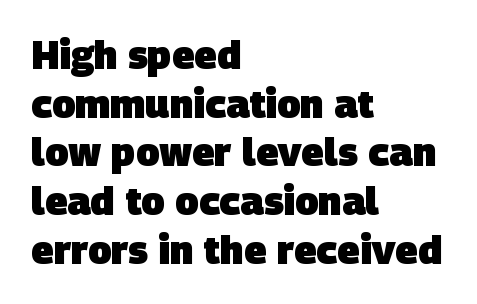
The image shows 39 px heavy sans-serif type; set left-aligned, normal line spacing (1.25x), normal letter spacing, not underlined; low stroke contrast and a large x-height.
